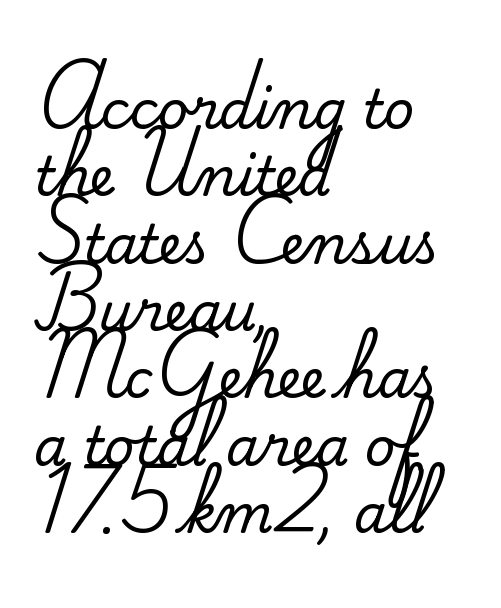
The image shows 53 px serif type; set left-aligned, normal line spacing (1.27x), normal letter spacing, not underlined; medium stroke contrast and a small x-height.
